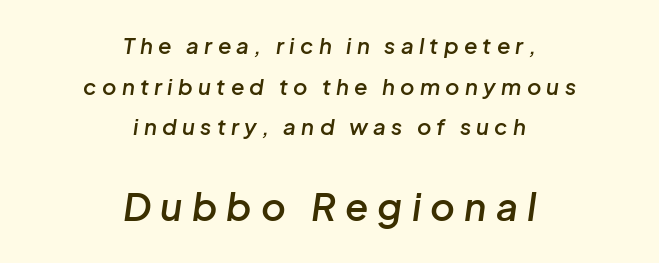
Q: Is the text bold? A: Semi-bold.
Q: Is the text italic (slanted)? A: Yes, it leans right by about 8 degrees.
Q: Is the text underlined? A: No.
Q: How is the paragraph aligned? A: Centered.
Q: Is the spacing between letters normal or unusually wide? A: Unusually wide.
Q: Which block of text is set in a larger size, the first (top) or the second (bottom)? A: The second (bottom) one.
Q: Width (condensed, normal, or wide)? A: Normal.
Q: Stroke contrast? A: Low.
Q: x-height? A: Medium.
Q: Monospaced? A: No.
